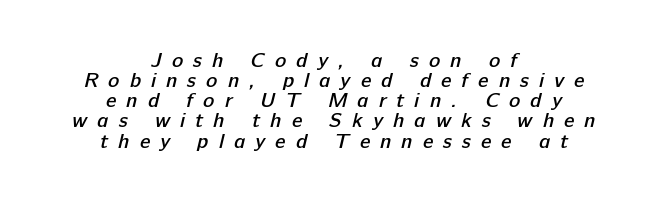
The image shows 21 px text type; set centered, tight line spacing (0.96x), unusually wide letter spacing (+0.48 em), not underlined.
